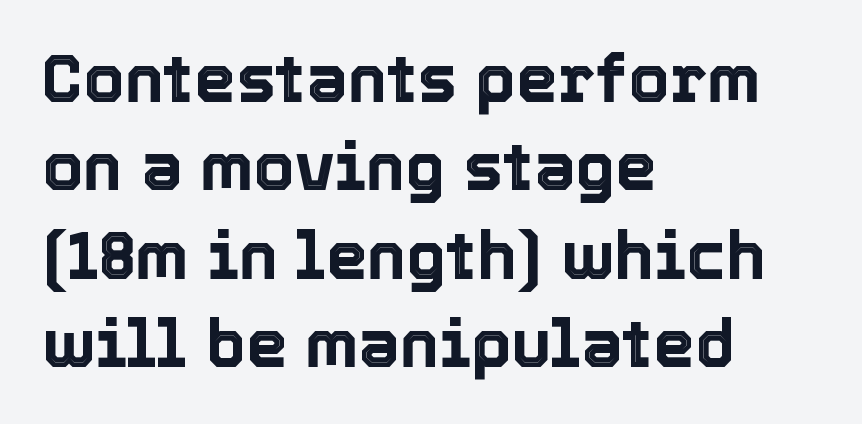
Compared with typical body copy, the letter spacing here is the same. Quick note: not italic, upright. Casual observation: everything's shoved over to the left. Think of a printed novel: that variable character pitch is what you see here.
